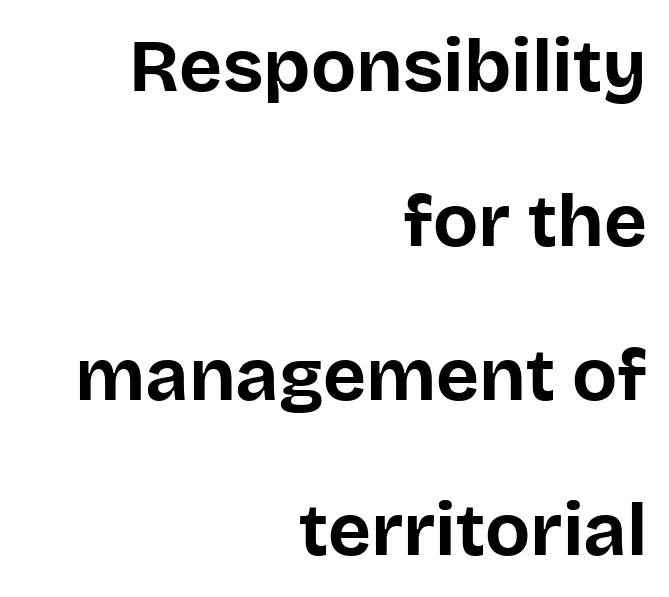
Q: Is the text bold? A: Yes.
Q: Is the text italic (slanted)? A: No, it is upright.
Q: Is the typeface a serif or a sans-serif typeface? A: Sans-serif.
Q: Is the text underlined? A: No.
Q: How is the paragraph aligned? A: Right-aligned.
Q: Is the spacing between letters normal or unusually wide? A: Normal.
Q: Is the spacing between lines tight, normal or loose? A: Loose.
Q: Width (condensed, normal, or wide)? A: Normal.
Q: Stroke contrast? A: Low.
Q: x-height? A: Large.
Q: Monospaced? A: No.
